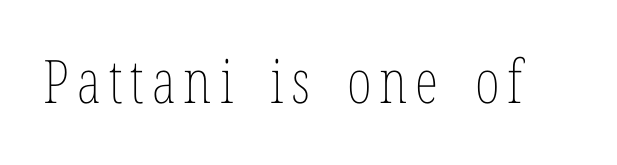
A light-to-regular cut is what we see here. The passage shown is typed in a proportional face where columns would drift. Descenders are the only things crossing below the line. It's the straight-up-and-down kind of type.
